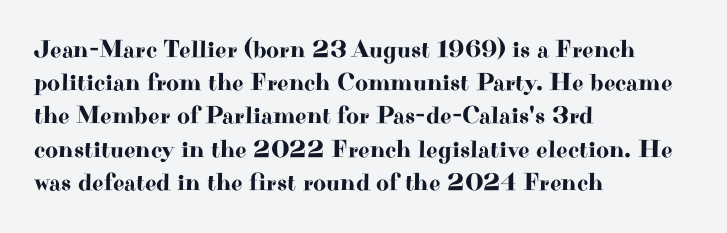
Q: Is the text italic (slanted)? A: No, it is upright.
Q: Is the text underlined? A: No.
Q: How is the paragraph aligned? A: Left-aligned.
Q: Is the spacing between letters normal or unusually wide? A: Normal.
Q: Is the spacing between lines tight, normal or loose? A: Normal.
